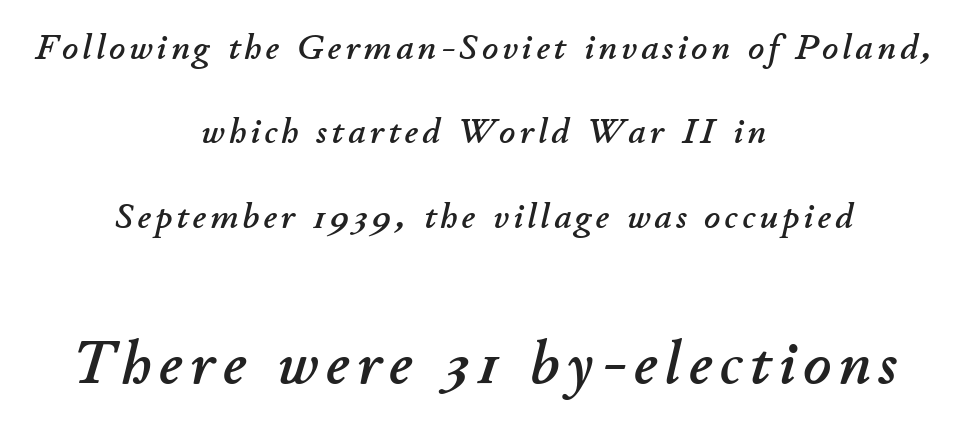
The image shows 61 px text type, italic (leaning right); set centered, loose line spacing (2.41x), not underlined; the second (bottom) block is 1.74x larger; low stroke contrast and a small x-height.
